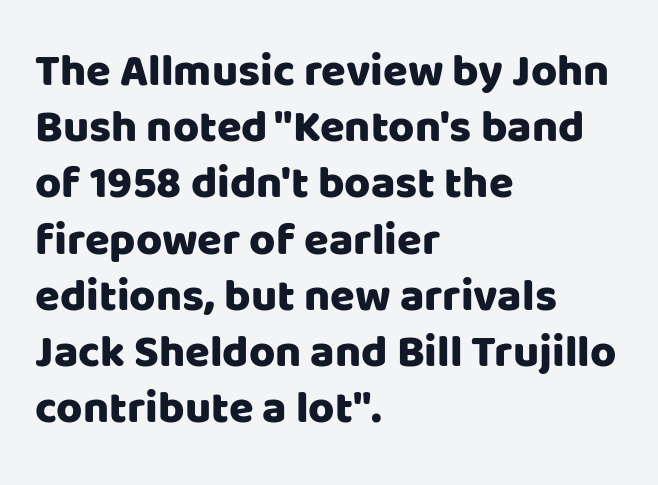
{"serif": "no", "italic": "no", "width": "normal", "stroke_contrast": "low", "x_height": "large", "monospaced": "no", "underline": "no", "align": "left", "line_spacing": "normal", "line_spacing_ratio": 1.25, "letter_spacing": "normal", "letter_spacing_em": 0.0, "glyph_px": 45}
